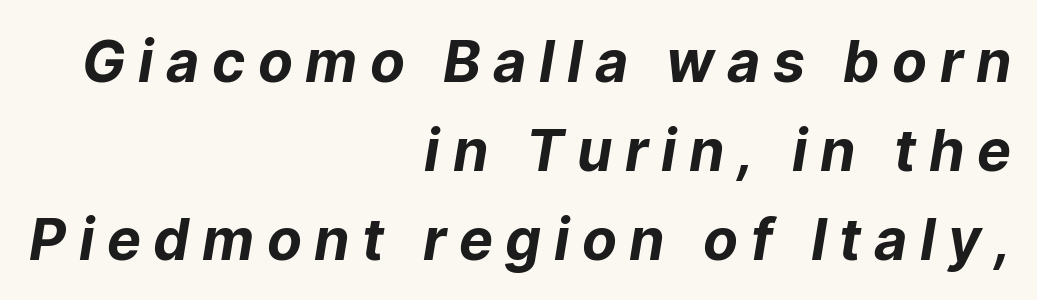
The image shows 57 px bold sans-serif type; set right-aligned, normal line spacing (1.56x), unusually wide letter spacing (+0.22 em), not underlined; low stroke contrast and a medium x-height.
